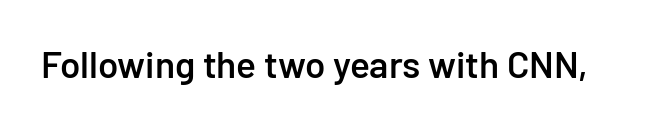
The image shows 37 px semibold sans-serif type, upright; set normal letter spacing, not underlined; low stroke contrast and a medium x-height.
